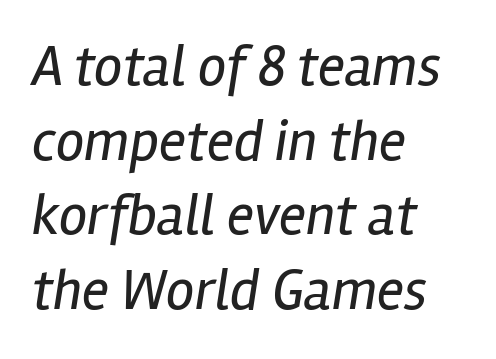
Stems and bowls with no extra thickness — not bold. A student would call this left alignment; a typographer would say flush left, rag right. Vertical spacing — default. Do the characters align in a grid? No, the font is proportional.
